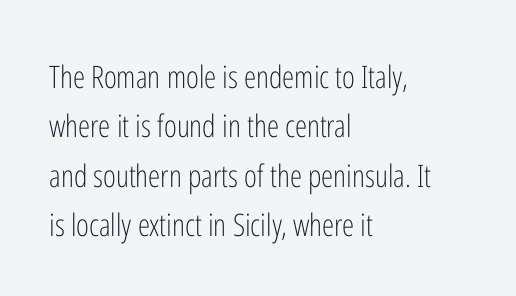
This reads as an unemphasized weight, regular at the heaviest. The face used here is a sans, in the tradition of grotesques and geometrics. Each new line begins a customary step beneath the previous one. Varying glyph widths throughout — classic text-font behaviour. Descenders are the only things crossing below the line.
